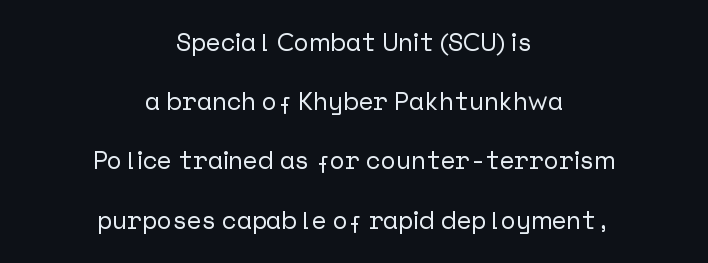
You can tell it's not italic because the verticals are truly vertical. Rows of type keep a wide berth in the vertical direction. The glyphs are unaccompanied by any horizontal stroke below them. Spacing between characters is what you'd get straight out of the box. This rendering uses center alignment, leaving both contours irregular but symmetric.
